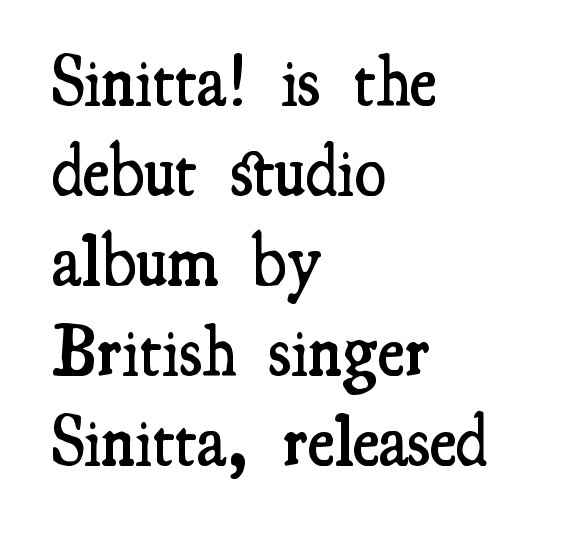
Q: Is the text bold? A: Semi-bold.
Q: Is the text italic (slanted)? A: No, it is upright.
Q: Is the typeface a serif or a sans-serif typeface? A: Serif.
Q: Is the text underlined? A: No.
Q: How is the paragraph aligned? A: Left-aligned.
Q: Is the spacing between letters normal or unusually wide? A: Normal.
Q: Is the spacing between lines tight, normal or loose? A: Normal.
Q: Width (condensed, normal, or wide)? A: Condensed.
Q: Stroke contrast? A: Medium.
Q: x-height? A: Small.
Q: Monospaced? A: No.
